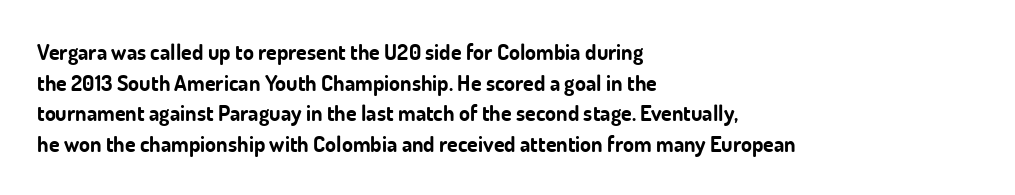
The image shows 22 px bold type, upright; set left-aligned, normal line spacing (1.39x), normal letter spacing, not underlined.
